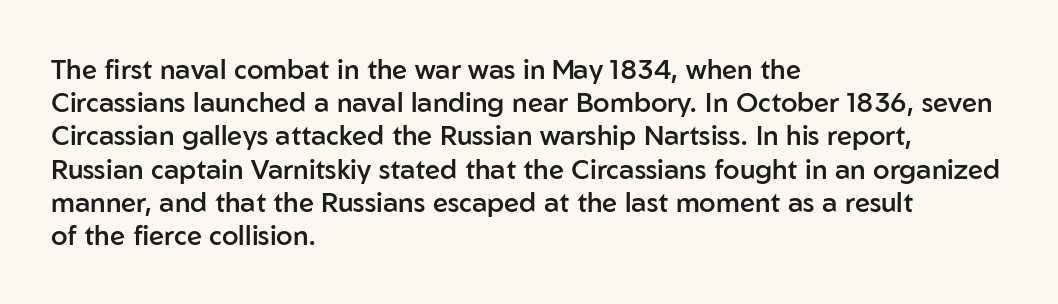
The image shows 27 px text type, upright; set left-aligned, line spacing 1.23x, normal letter spacing, not underlined.
